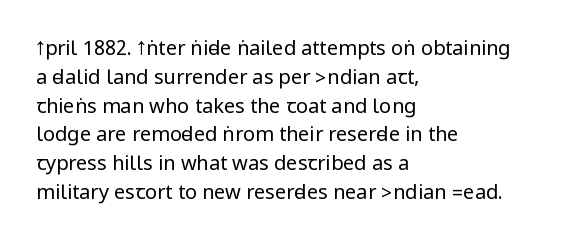
Vertical strokes here are truly vertical. The typesetting does not lean heavy: it is not bold. These lines keep a tight, regular rhythm from letter to letter. Anything drawn beneath the words? Only blank space. The designer left line spacing at the default. Caption: multi-line text, flush left, ragged right.
